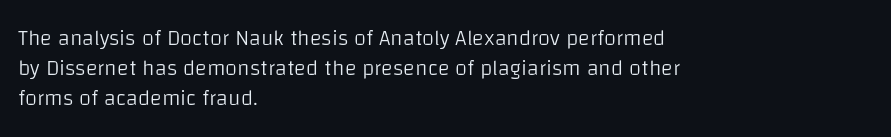
{"italic": "no", "bold": "no", "underline": "no", "align": "left", "line_spacing": "normal", "line_spacing_ratio": 1.36, "letter_spacing": "normal", "letter_spacing_em": 0.0, "glyph_px": 22}
